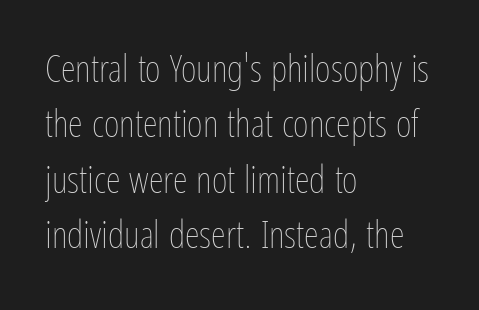
{"italic": "no", "bold": "no", "weight": "thin", "width": "condensed", "stroke_contrast": "low", "x_height": "medium", "monospaced": "no", "underline": "no", "align": "left", "line_spacing": "normal", "line_spacing_ratio": 1.46, "letter_spacing": "normal", "letter_spacing_em": 0.0, "glyph_px": 38}
